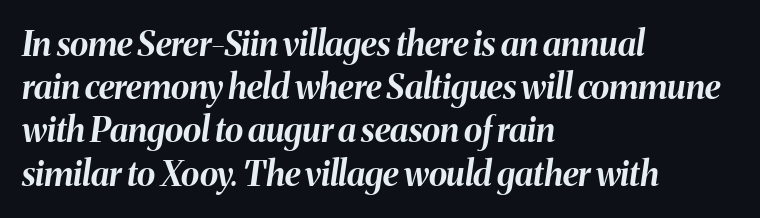
The image shows 34 px bold type, italic (leaning right); set left-aligned, normal line spacing (1.27x), normal letter spacing, not underlined; medium stroke contrast and a medium x-height.
